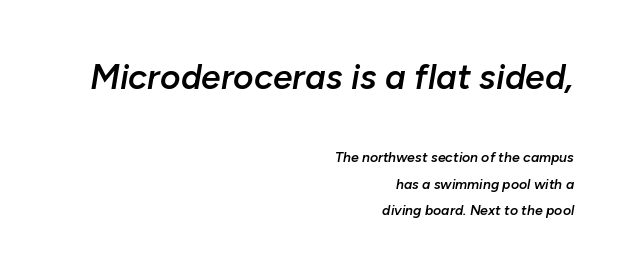
These lines are rendered in a variable-pitch font. The words here are not underlined. The lettering tilts uniformly, giving the passage an italic look. The characters look somewhat weighty, a semibold short of true bold. Size contrast runs from large at the top to small at the bottom.
